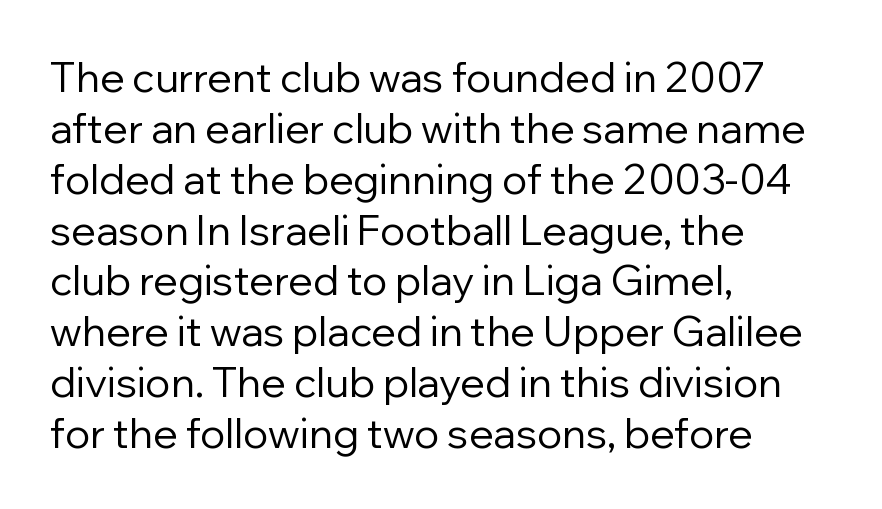
Q: Is the text bold? A: No.
Q: Is the text italic (slanted)? A: No, it is upright.
Q: Is the typeface a serif or a sans-serif typeface? A: Sans-serif.
Q: Is the text underlined? A: No.
Q: How is the paragraph aligned? A: Left-aligned.
Q: Is the spacing between letters normal or unusually wide? A: Normal.
Q: Width (condensed, normal, or wide)? A: Normal.
Q: Stroke contrast? A: Low.
Q: x-height? A: Medium.
Q: Monospaced? A: No.
